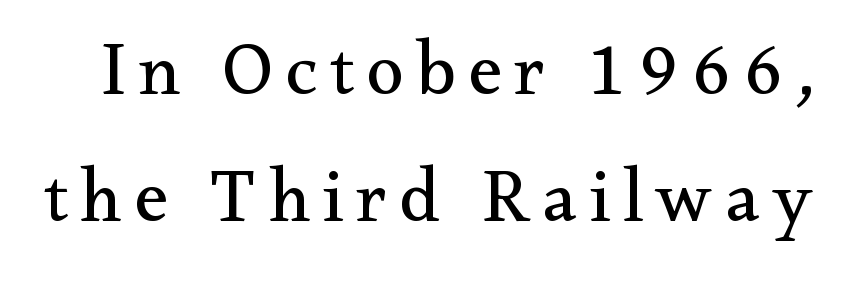
Any mark beneath the type? The region is blank. Letterform terminals end in serifs throughout the passage. This is not heavy type; no bold has been used. The letters advance in unequal steps, a hallmark of proportional type. It's the straight-up-and-down kind of type.
